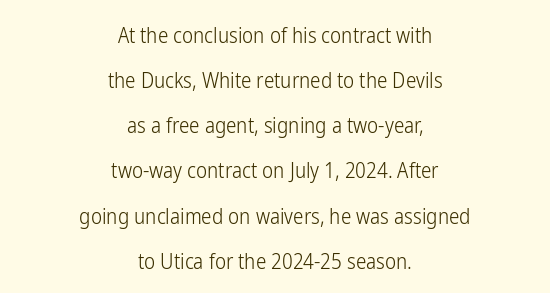
The strokes carry an ordinary text weight at most. You could call the tracking neutral — neither tight nor loose. Where is the straight margin? There isn't one; the lines are centered. Loosely led — the rows are spread out.
